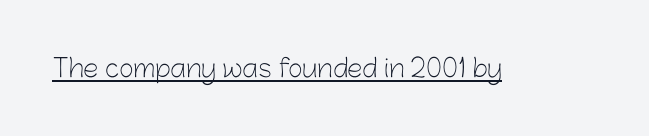
The letterforms sit at book weight or below. Posture: upright roman. Here the glyphs are tracked normally, forming tight word shapes. The words here are underlined.
